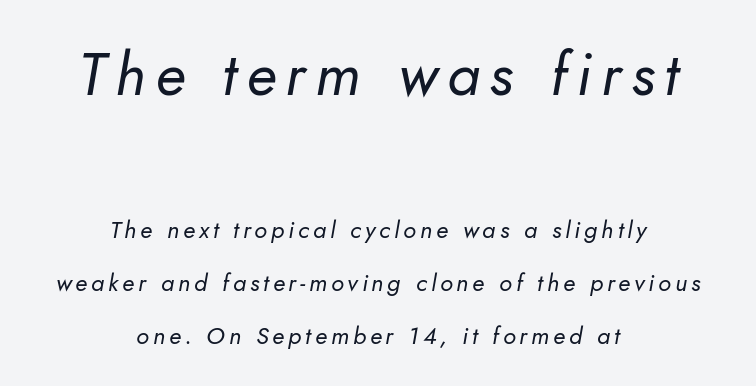
{"italic": "yes", "lean": "right", "slant_degrees": 10, "bold": "no", "weight": "regular", "width": "normal", "stroke_contrast": "low", "x_height": "small", "monospaced": "no", "underline": "no", "align": "center", "line_spacing": "loose", "line_spacing_ratio": 2.2, "larger_block": "first", "size_ratio": 2.5, "glyph_px": 60}
